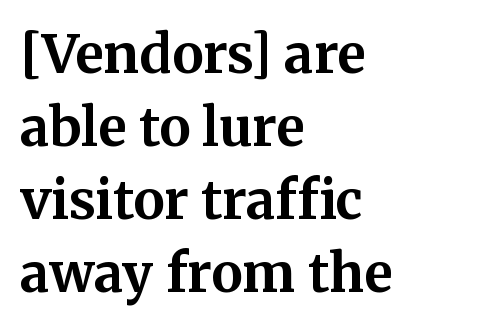
Style check: upright. Does the leading feel generous? No, just average. Plenty of ink on the page — the face is bold. You could call the tracking neutral — neither tight nor loose. You could not count columns in this text — the font is proportionally spaced. Glance below the letters and you will spot only blank space.
